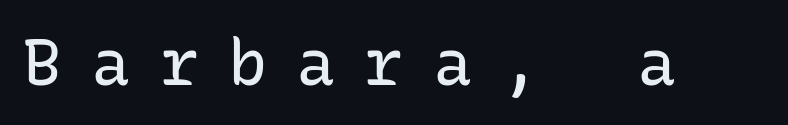
{"serif": "no", "italic": "no", "bold": "no", "weight": "regular", "width": "normal", "stroke_contrast": "low", "x_height": "medium", "monospaced": "yes", "underline": "no", "letter_spacing": "wide", "letter_spacing_em": 0.45, "glyph_px": 65}
